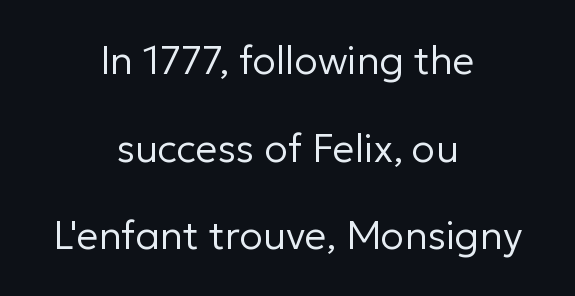
Q: Is the text bold? A: No.
Q: Is the text italic (slanted)? A: No, it is upright.
Q: Is the typeface a serif or a sans-serif typeface? A: Sans-serif.
Q: Is the text underlined? A: No.
Q: How is the paragraph aligned? A: Centered.
Q: Is the spacing between letters normal or unusually wide? A: Normal.
Q: Is the spacing between lines tight, normal or loose? A: Loose.
Q: Width (condensed, normal, or wide)? A: Normal.
Q: Stroke contrast? A: Low.
Q: x-height? A: Medium.
Q: Monospaced? A: No.
